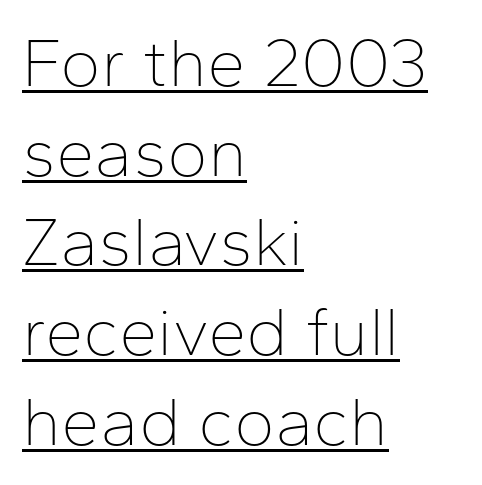
Q: Is the text bold? A: No.
Q: Is the text italic (slanted)? A: No, it is upright.
Q: Is the typeface a serif or a sans-serif typeface? A: Sans-serif.
Q: Is the text underlined? A: Yes.
Q: How is the paragraph aligned? A: Left-aligned.
Q: Is the spacing between letters normal or unusually wide? A: Normal.
Q: Is the spacing between lines tight, normal or loose? A: Normal.
Q: Width (condensed, normal, or wide)? A: Normal.
Q: Stroke contrast? A: Low.
Q: x-height? A: Medium.
Q: Monospaced? A: No.
